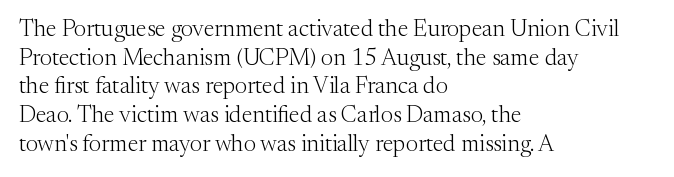
Q: Is the text bold? A: No.
Q: Is the text italic (slanted)? A: No, it is upright.
Q: Is the text underlined? A: No.
Q: How is the paragraph aligned? A: Left-aligned.
Q: Is the spacing between letters normal or unusually wide? A: Normal.
Q: Is the spacing between lines tight, normal or loose? A: Normal.
